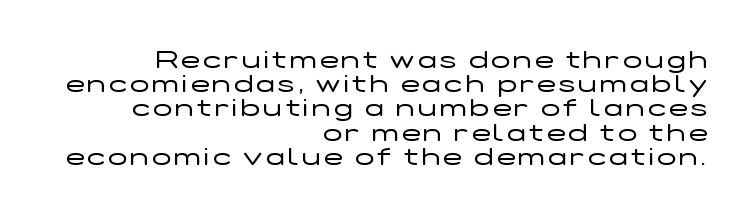
Think standard paragraph weight, or any step lighter than that. Closely set lines give the paragraph a compact silhouette. This is roman type, the default non-slanted kind. Anything drawn beneath the words? Only blank space.
